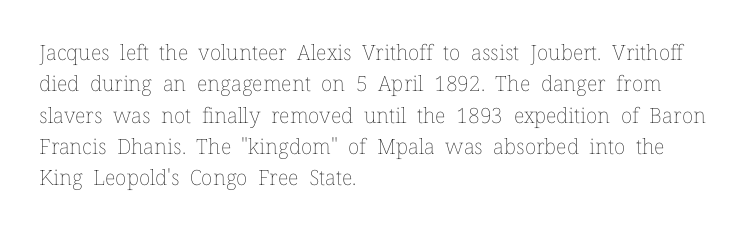
Ordinary non-slanted type is in use. Honestly, the row spacing looks completely unremarkable. These lines keep a tight, regular rhythm from letter to letter. These lines stack with their left ends in a neat column.
